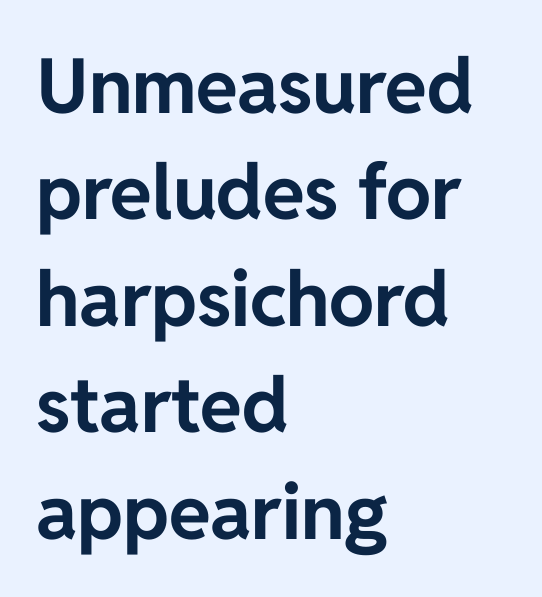
{"serif": "no", "italic": "no", "bold": "yes", "weight": "bold", "width": "normal", "stroke_contrast": "low", "x_height": "medium", "monospaced": "no", "underline": "no", "align": "left", "line_spacing": "normal", "line_spacing_ratio": 1.4, "letter_spacing": "normal", "letter_spacing_em": 0.0, "glyph_px": 76}
